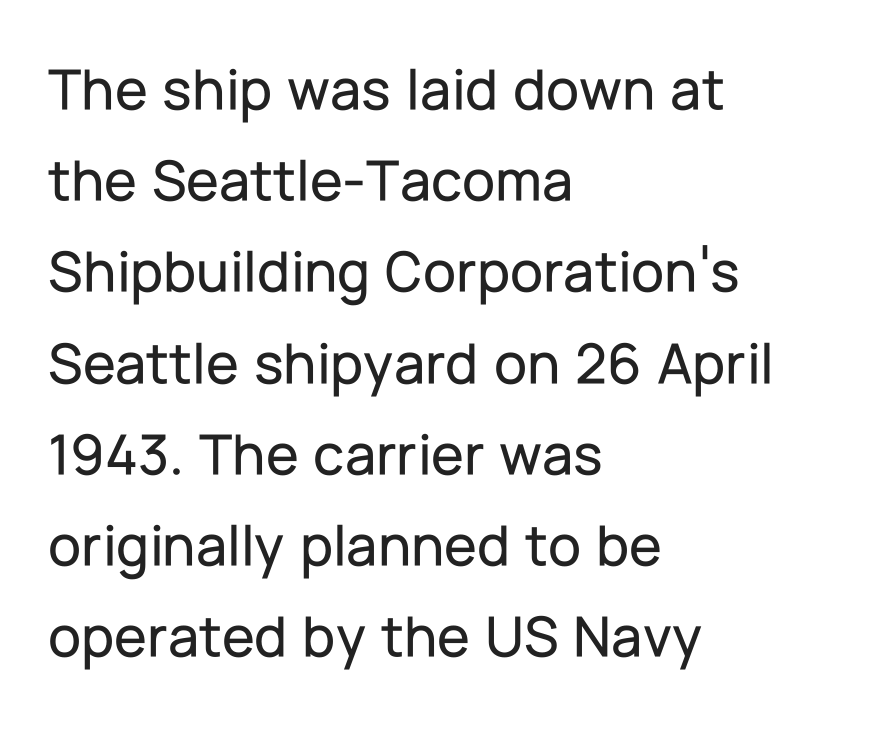
Q: Is the text italic (slanted)? A: No, it is upright.
Q: Is the typeface a serif or a sans-serif typeface? A: Sans-serif.
Q: Is the text underlined? A: No.
Q: How is the paragraph aligned? A: Left-aligned.
Q: Is the spacing between letters normal or unusually wide? A: Normal.
Q: Is the spacing between lines tight, normal or loose? A: Normal.
Q: Width (condensed, normal, or wide)? A: Normal.
Q: Stroke contrast? A: Low.
Q: x-height? A: Medium.
Q: Monospaced? A: No.
